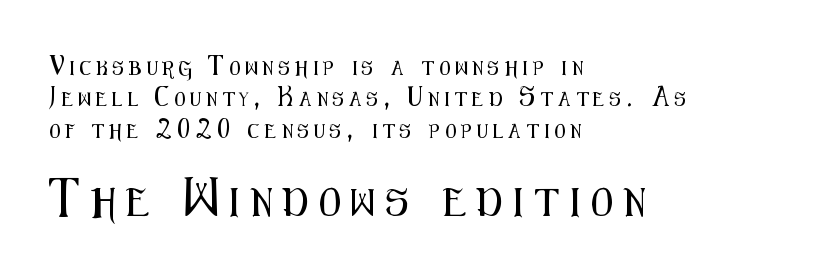
You could not count columns in this text — the font is proportionally spaced. A roman cut, with each character standing at attention. Display-style spreading of the glyphs; the letterfit is very open.
